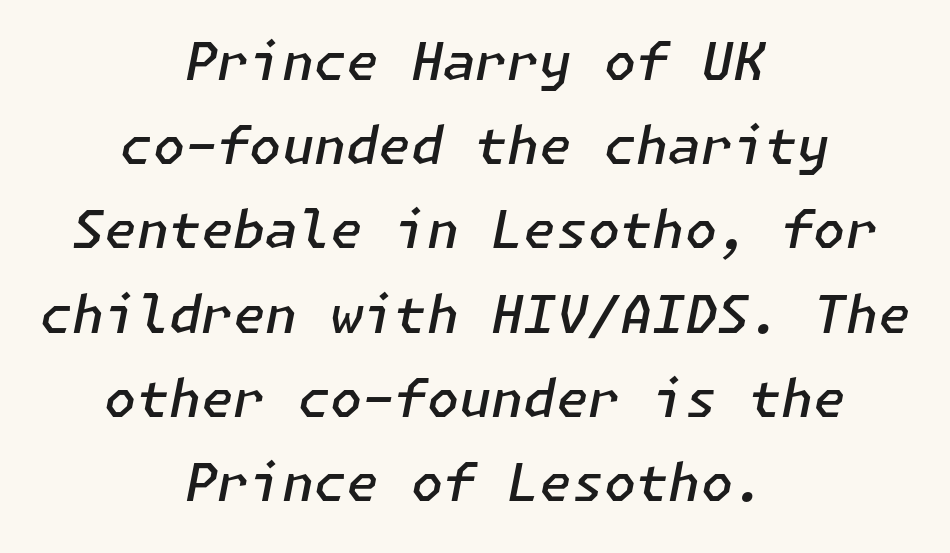
{"italic": "yes", "lean": "right", "slant_degrees": 11, "bold": "semi", "weight": "semibold", "width": "normal", "stroke_contrast": "low", "x_height": "medium", "underline": "no", "align": "center", "line_spacing": "normal", "line_spacing_ratio": 1.62, "letter_spacing": "normal", "letter_spacing_em": 0.0, "glyph_px": 52}
